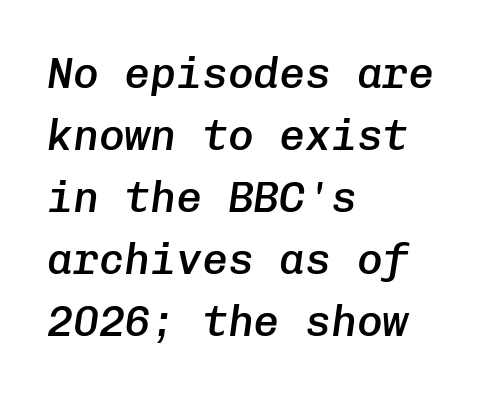
Looks like terminal output: every glyph gets an equal slot. Each glyph is drawn with semibold strokes, heavier than normal yet not fully bold. Tracking here is standard; glyphs follow each other at the usual distance. How would I describe the line gaps? Plain and ordinary. Style check: oblique.
